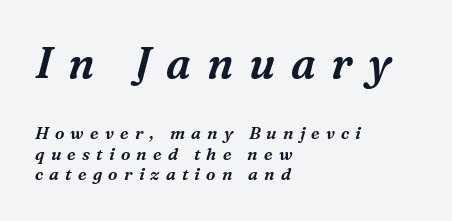
Note: serifs present on the glyphs. Caption: upper text group enlarged, lower text group reduced. The gaps between neighbouring characters are conspicuously large. This is oblique type, the kind used for emphasis or titles. Plain, unruled lines of type. The passage shown is typed in a proportional face where columns would drift.
